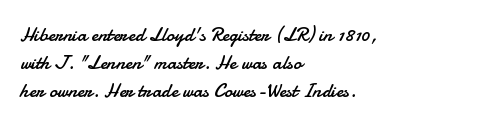
{"bold": "no", "underline": "no", "align": "left", "line_spacing": "normal", "line_spacing_ratio": 1.4, "letter_spacing": "normal", "letter_spacing_em": 0.0, "glyph_px": 20}
